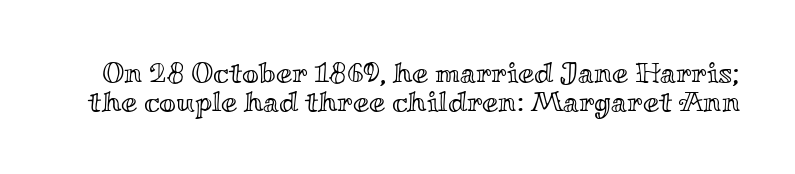
Q: Is the text italic (slanted)? A: No, it is upright.
Q: Is the text underlined? A: No.
Q: Is the spacing between letters normal or unusually wide? A: Normal.
Q: Is the spacing between lines tight, normal or loose? A: Tight.
Q: Width (condensed, normal, or wide)? A: Wide.
Q: x-height? A: Small.
Q: Monospaced? A: No.
